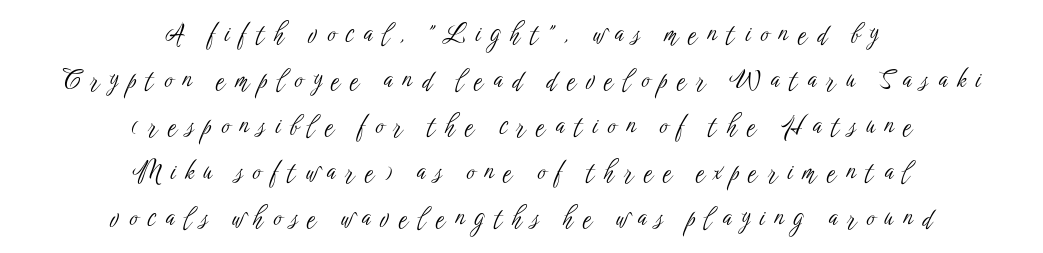
Q: Is the text bold? A: No.
Q: Is the text italic (slanted)? A: Yes.
Q: Is the text underlined? A: No.
Q: How is the paragraph aligned? A: Centered.
Q: Is the spacing between letters normal or unusually wide? A: Unusually wide.
